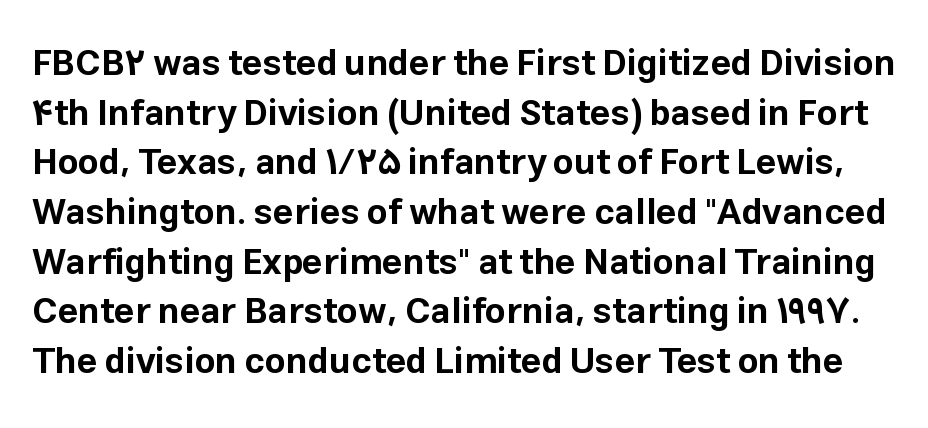
Is this a sans? Yes — the strokes have no serifs. Check the space under the baseline: it is left empty. Characters follow at the spacing the type designer built in. Typographic density is high because the face is bold. Varying glyph widths throughout — classic text-font behaviour.
